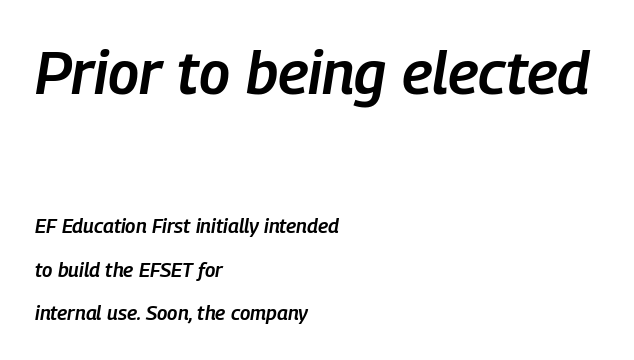
The image shows 60 px semibold, condensed type, italic (leaning right); set left-aligned, loose line spacing (2.17x), normal letter spacing, not underlined; the first (top) block is 3.0x larger; low stroke contrast and a medium x-height.
